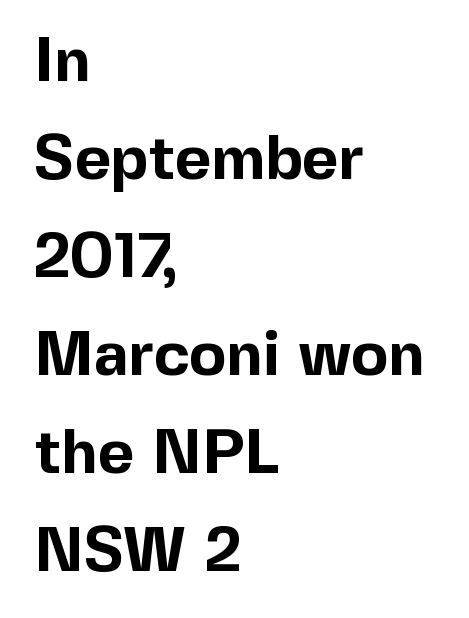
Q: Is the text bold? A: Yes.
Q: Is the text italic (slanted)? A: No, it is upright.
Q: Is the typeface a serif or a sans-serif typeface? A: Sans-serif.
Q: Is the text underlined? A: No.
Q: How is the paragraph aligned? A: Left-aligned.
Q: Is the spacing between letters normal or unusually wide? A: Normal.
Q: Is the spacing between lines tight, normal or loose? A: Normal.
Q: Width (condensed, normal, or wide)? A: Normal.
Q: x-height? A: Medium.
Q: Monospaced? A: No.
